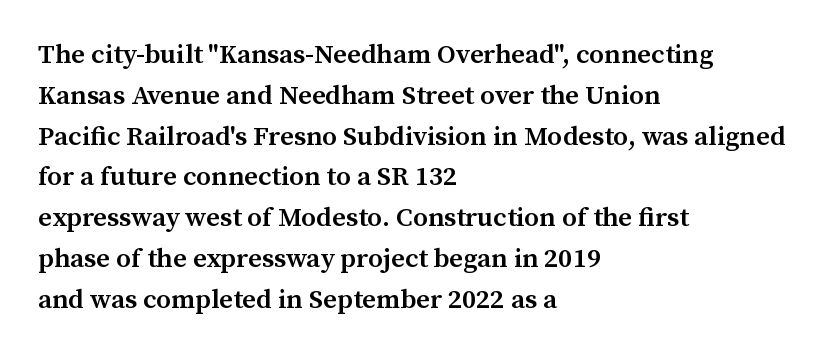
{"italic": "no", "bold": "semi", "underline": "no", "align": "left", "line_spacing": "normal", "line_spacing_ratio": 1.51, "letter_spacing": "normal", "letter_spacing_em": 0.0, "glyph_px": 27}
